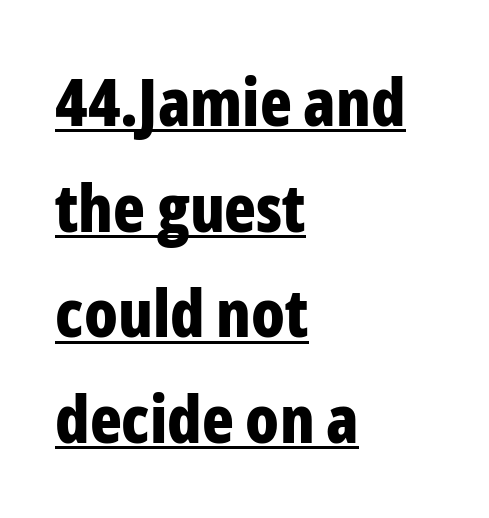
Regular leading. Does a line run under the words? Yes, clearly. Letterform terminals end flat and unadorned throughout the passage. The typography opts for an upright posture over an oblique one. Every row of glyphs begins at an identical x-position on the left.
